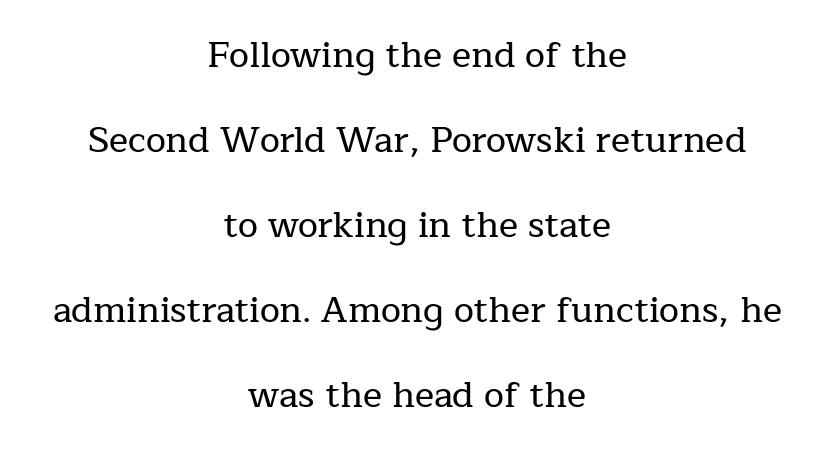
The image shows 36 px serif type, upright; set centered, loose line spacing (2.36x), normal letter spacing, not underlined; low stroke contrast and a medium x-height.
